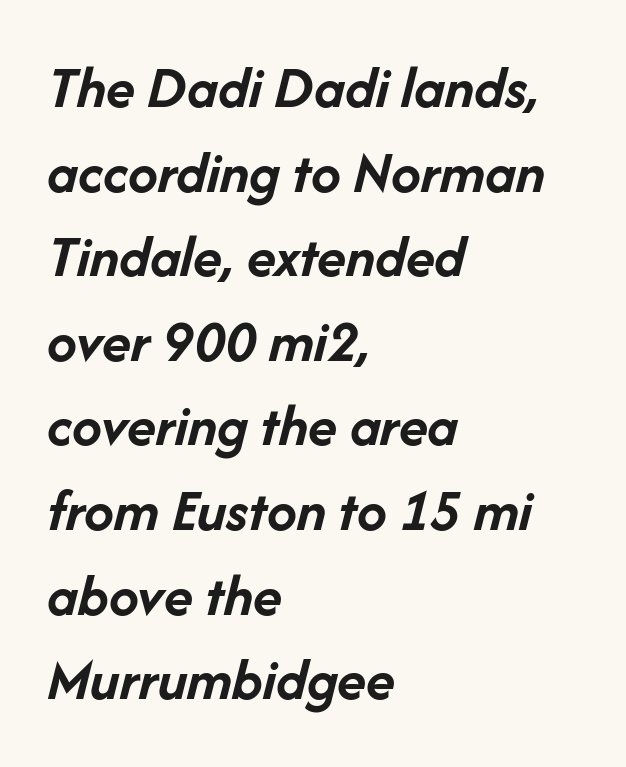
The image shows 60 px semibold type, italic (leaning right); set left-aligned, normal line spacing (1.41x), normal letter spacing, not underlined; low stroke contrast and a medium x-height.
